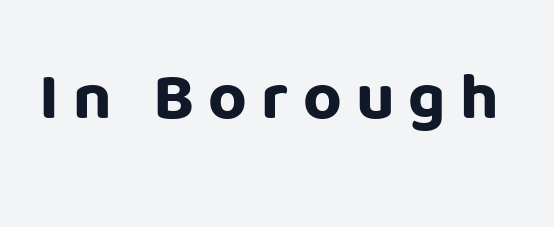
Q: Is the text bold? A: Yes.
Q: Is the text italic (slanted)? A: No, it is upright.
Q: Is the typeface a serif or a sans-serif typeface? A: Sans-serif.
Q: Is the text underlined? A: No.
Q: Is the spacing between letters normal or unusually wide? A: Unusually wide.
Q: Width (condensed, normal, or wide)? A: Normal.
Q: Stroke contrast? A: Low.
Q: x-height? A: Large.
Q: Monospaced? A: No.
